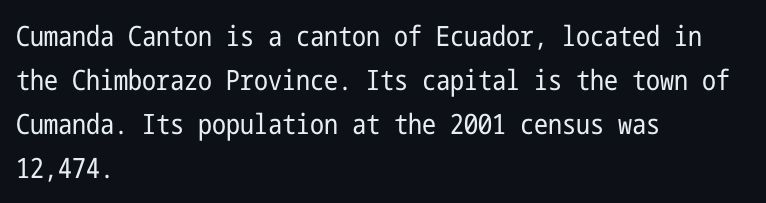
Q: Is the text bold? A: No.
Q: Is the text italic (slanted)? A: No, it is upright.
Q: Is the typeface a serif or a sans-serif typeface? A: Sans-serif.
Q: Is the text underlined? A: No.
Q: How is the paragraph aligned? A: Left-aligned.
Q: Is the spacing between letters normal or unusually wide? A: Normal.
Q: Is the spacing between lines tight, normal or loose? A: Normal.
Q: Width (condensed, normal, or wide)? A: Condensed.
Q: Stroke contrast? A: Low.
Q: x-height? A: Medium.
